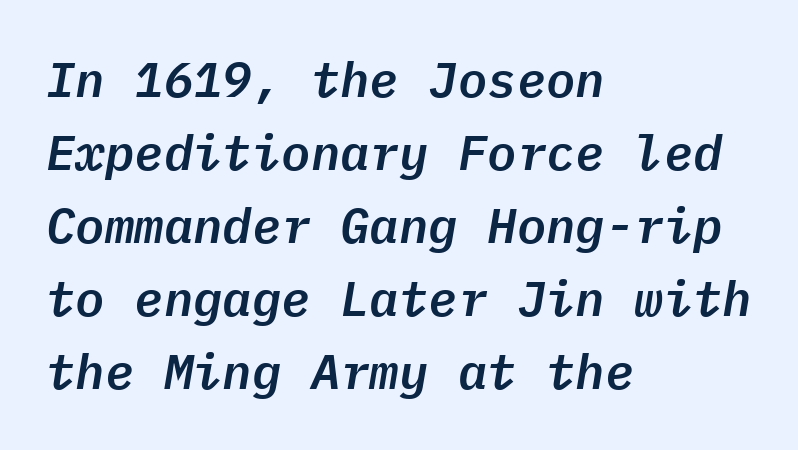
{"italic": "yes", "lean": "right", "slant_degrees": 9, "width": "normal", "stroke_contrast": "low", "x_height": "medium", "monospaced": "yes", "underline": "no", "align": "left", "line_spacing": "normal", "line_spacing_ratio": 1.49, "letter_spacing": "normal", "letter_spacing_em": 0.0, "glyph_px": 49}
